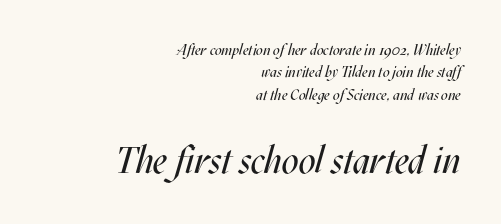
The letters sit at their default tracking, neither squeezed nor spread. Character widths vary here, with narrow letters taking less room than wide ones. Check the space under the baseline: it is left empty. Each new line begins a customary step beneath the previous one.
